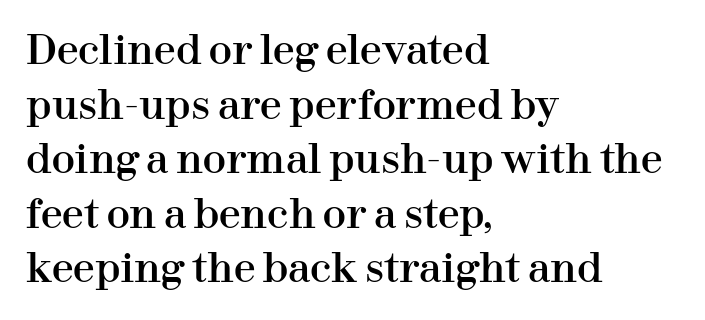
Old-style or modern, the face here clearly has serifs. Letter spacing: default. The line-height multiplier appears to be the usual default. Is the block centered? No — it sits flush against the left margin.
